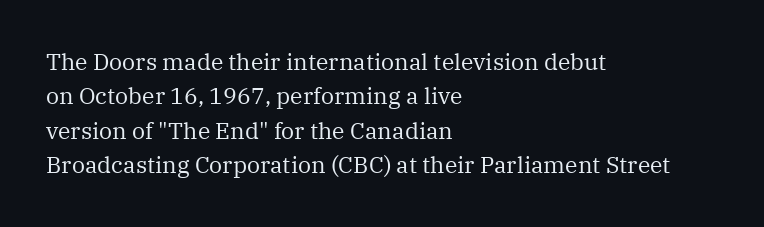
Q: Is the text bold? A: No.
Q: Is the text italic (slanted)? A: No, it is upright.
Q: Is the text underlined? A: No.
Q: How is the paragraph aligned? A: Left-aligned.
Q: Is the spacing between letters normal or unusually wide? A: Normal.
Q: Is the spacing between lines tight, normal or loose? A: Normal.
